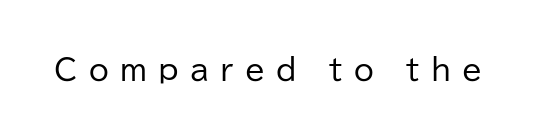
Q: Is the text bold? A: No.
Q: Is the text italic (slanted)? A: No, it is upright.
Q: Is the typeface a serif or a sans-serif typeface? A: Sans-serif.
Q: Is the text underlined? A: No.
Q: Is the spacing between letters normal or unusually wide? A: Unusually wide.
Q: Width (condensed, normal, or wide)? A: Normal.
Q: Stroke contrast? A: Low.
Q: x-height? A: Medium.
Q: Monospaced? A: No.
